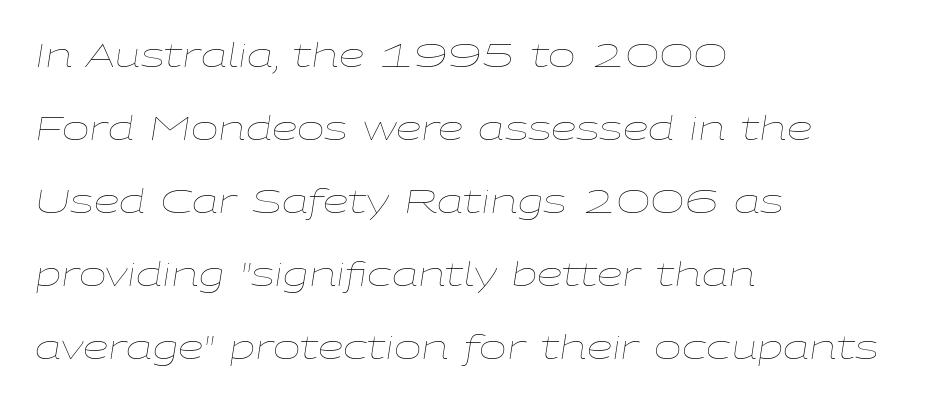
Q: Is the text bold? A: No.
Q: Is the text italic (slanted)? A: Yes, it leans right by about 9 degrees.
Q: Is the text underlined? A: No.
Q: How is the paragraph aligned? A: Left-aligned.
Q: Is the spacing between letters normal or unusually wide? A: Normal.
Q: Is the spacing between lines tight, normal or loose? A: Loose.
Q: Width (condensed, normal, or wide)? A: Wide.
Q: Stroke contrast? A: Low.
Q: x-height? A: Medium.
Q: Monospaced? A: No.
